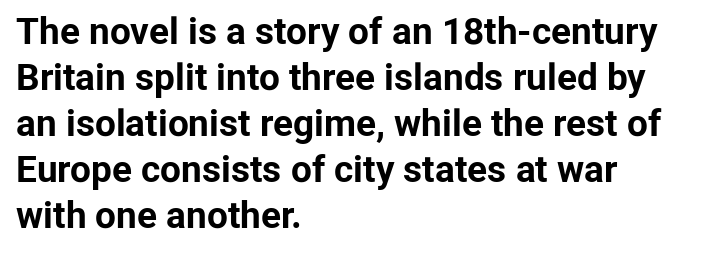
These lines are composed in type without serifs. You could not count columns in this text — the font is proportionally spaced. The paragraph has a hard left edge and a soft right edge. Standard letterfit; no display-style spreading of the glyphs. Emphasis by weight is at full strength: bold.
